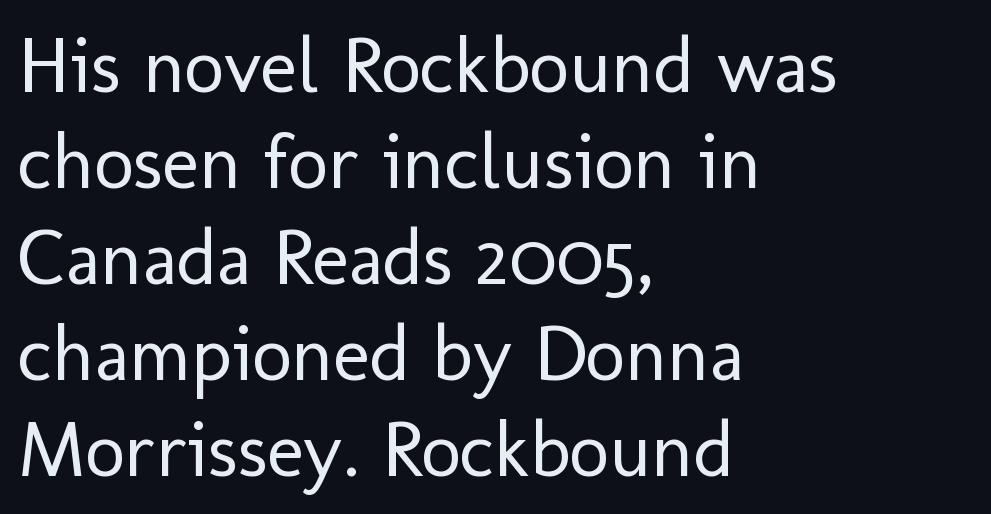
The image shows 78 px regular-weight sans-serif type, upright; set left-aligned, line spacing 1.23x, normal letter spacing, not underlined; low stroke contrast and a medium x-height.
